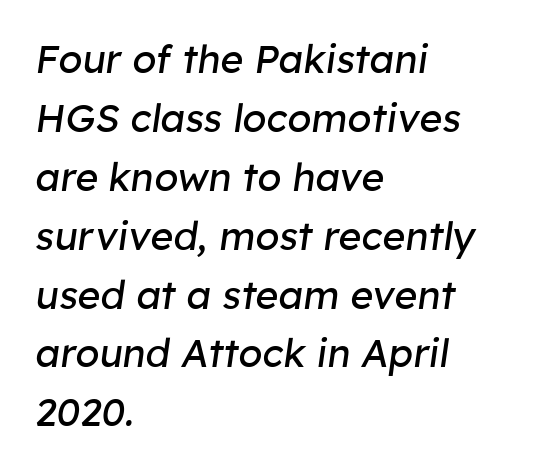
Q: Is the text bold? A: No.
Q: Is the text italic (slanted)? A: Yes, it leans right by about 8 degrees.
Q: Is the text underlined? A: No.
Q: How is the paragraph aligned? A: Left-aligned.
Q: Is the spacing between letters normal or unusually wide? A: Normal.
Q: Is the spacing between lines tight, normal or loose? A: Normal.
Q: Width (condensed, normal, or wide)? A: Normal.
Q: Stroke contrast? A: Low.
Q: x-height? A: Medium.
Q: Monospaced? A: No.
